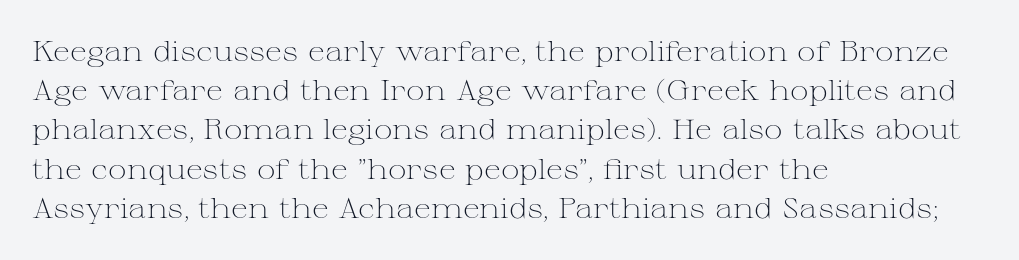
{"serif": "yes", "italic": "no", "bold": "no", "weight": "light", "width": "wide", "stroke_contrast": "medium", "x_height": "medium", "monospaced": "no", "underline": "no", "align": "left", "line_spacing": "normal", "line_spacing_ratio": 1.4, "letter_spacing": "normal", "letter_spacing_em": 0.0, "glyph_px": 28}
